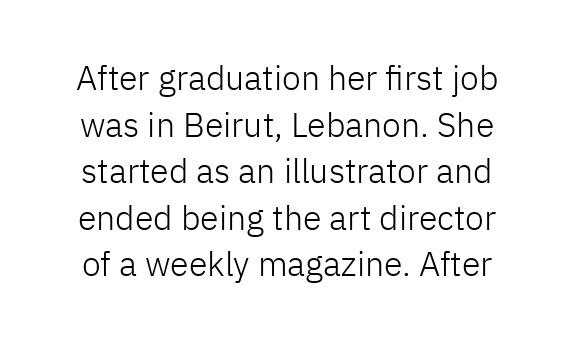
The image shows 34 px light sans-serif type, upright; set normal line spacing (1.37x), normal letter spacing, not underlined; low stroke contrast and a medium x-height.
